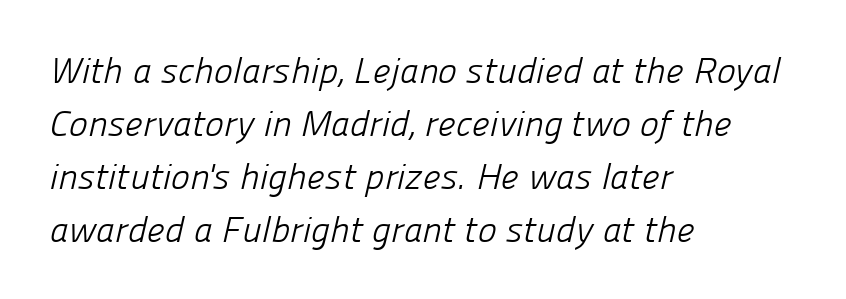
Q: Is the text bold? A: No.
Q: Is the typeface a serif or a sans-serif typeface? A: Sans-serif.
Q: Is the text underlined? A: No.
Q: How is the paragraph aligned? A: Left-aligned.
Q: Is the spacing between letters normal or unusually wide? A: Normal.
Q: Is the spacing between lines tight, normal or loose? A: Normal.
Q: Width (condensed, normal, or wide)? A: Normal.
Q: Stroke contrast? A: Low.
Q: x-height? A: Medium.
Q: Monospaced? A: No.
